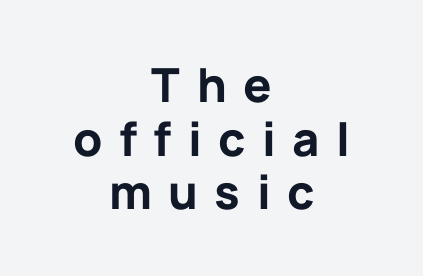
The type sits square on the baseline with zero lean. Each glyph is drawn with heavy, bold strokes. Line spacing here is tight. The passage shown is typed in a proportional face where columns would drift. Typeset on center — no edge is straight.
